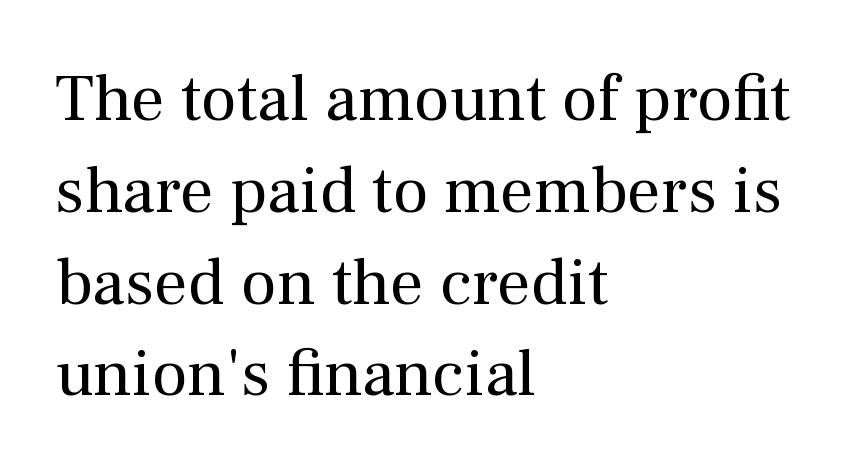
Words appear dense and cohesive because spacing is normal. This rendering uses left alignment, leaving the right contour irregular. This sample has the flowing, uneven cadence of proportional lettering. Each stroke keeps to a modest, everyday thickness or less.
